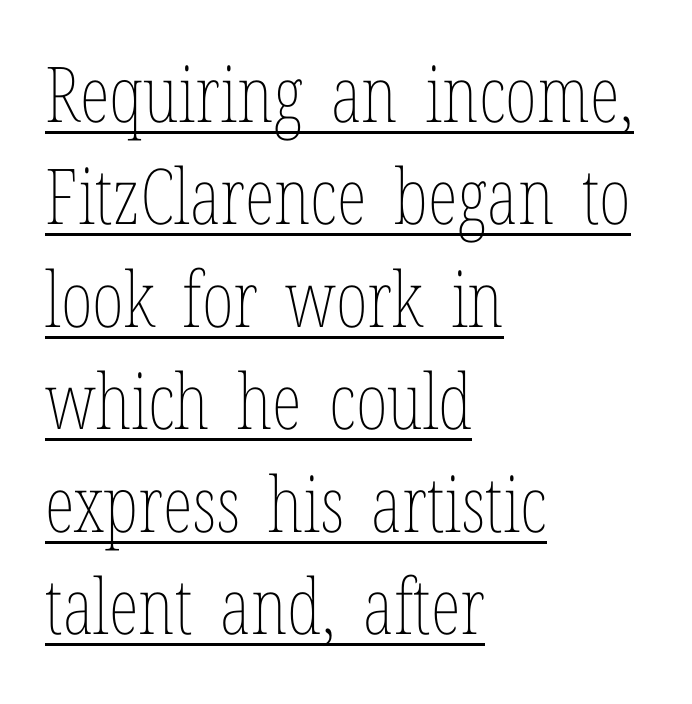
Q: Is the text bold? A: No.
Q: Is the text italic (slanted)? A: No, it is upright.
Q: Is the text underlined? A: Yes.
Q: How is the paragraph aligned? A: Left-aligned.
Q: Is the spacing between letters normal or unusually wide? A: Normal.
Q: Is the spacing between lines tight, normal or loose? A: Normal.
Q: Width (condensed, normal, or wide)? A: Condensed.
Q: Stroke contrast? A: Low.
Q: x-height? A: Medium.
Q: Monospaced? A: No.
